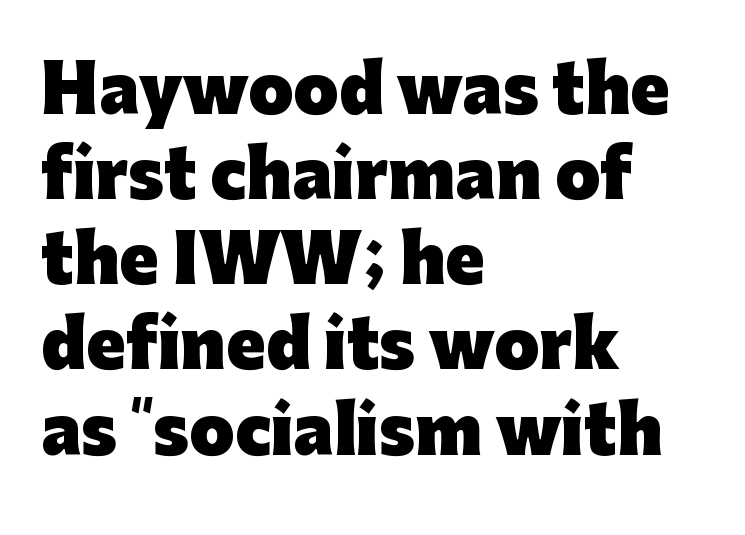
The image shows 65 px heavy sans-serif type, upright; set left-aligned, normal line spacing (1.31x), normal letter spacing, not underlined; low stroke contrast and a medium x-height.
